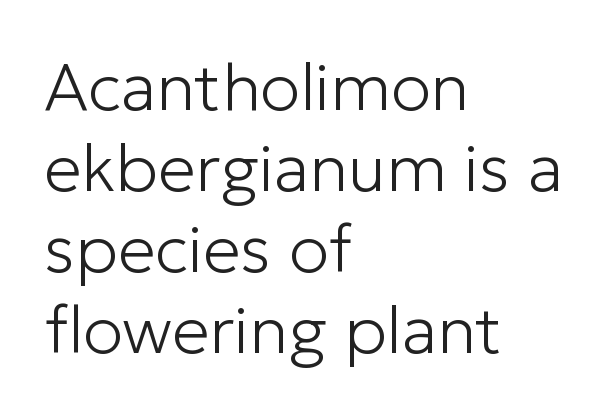
Think of a printed novel: that variable character pitch is what you see here. Weight: not bold — regular or lighter. This sample is left-justified, so line endings fall wherever the words run out. Unlike italic type, these characters show no tilt at all. The tracking reads as untouched default to a designer's eye. What kind of face is this? One without serifs — a sans.
